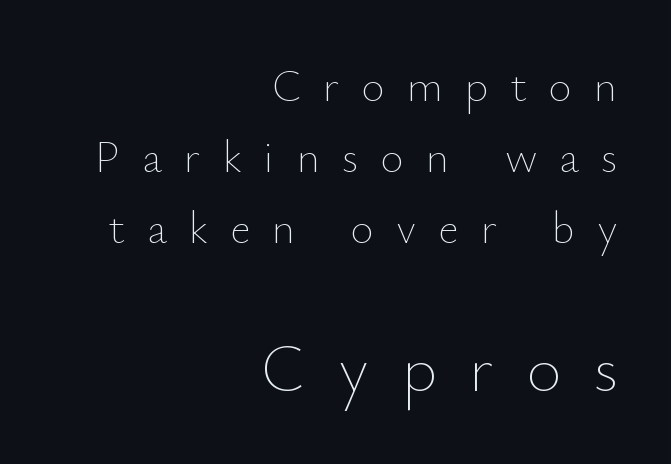
Q: Is the text bold? A: No.
Q: Is the text italic (slanted)? A: No, it is upright.
Q: Is the text underlined? A: No.
Q: How is the paragraph aligned? A: Right-aligned.
Q: Is the spacing between letters normal or unusually wide? A: Unusually wide.
Q: Is the spacing between lines tight, normal or loose? A: Normal.
Q: Which block of text is set in a larger size, the first (top) or the second (bottom)? A: The second (bottom) one.
Q: Width (condensed, normal, or wide)? A: Normal.
Q: Stroke contrast? A: Low.
Q: x-height? A: Small.
Q: Monospaced? A: No.
